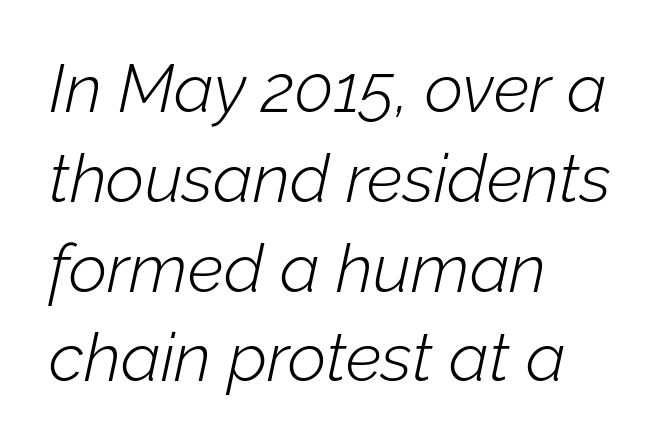
The rendering keeps characters at their native spacing. Quick note: interline space is typical. Clear beneath every line of the passage. The passage shown is not bold in any degree. Quick note: italic.
